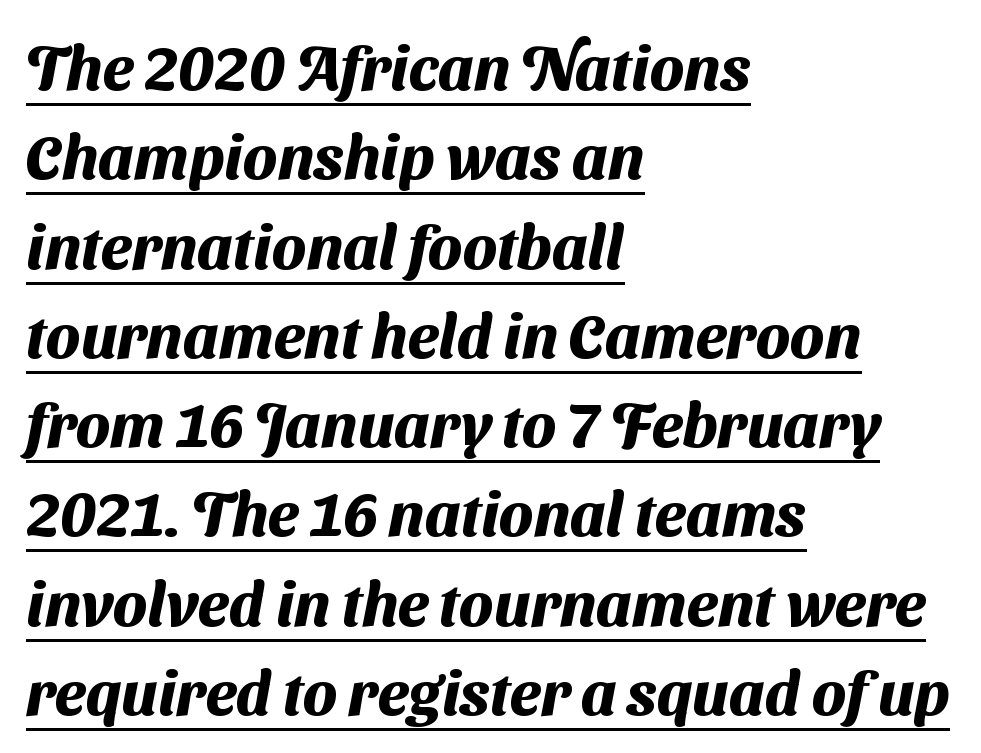
The image shows 62 px heavy sans-serif type; set left-aligned, normal line spacing (1.44x), normal letter spacing, underlined; medium stroke contrast and a medium x-height.
